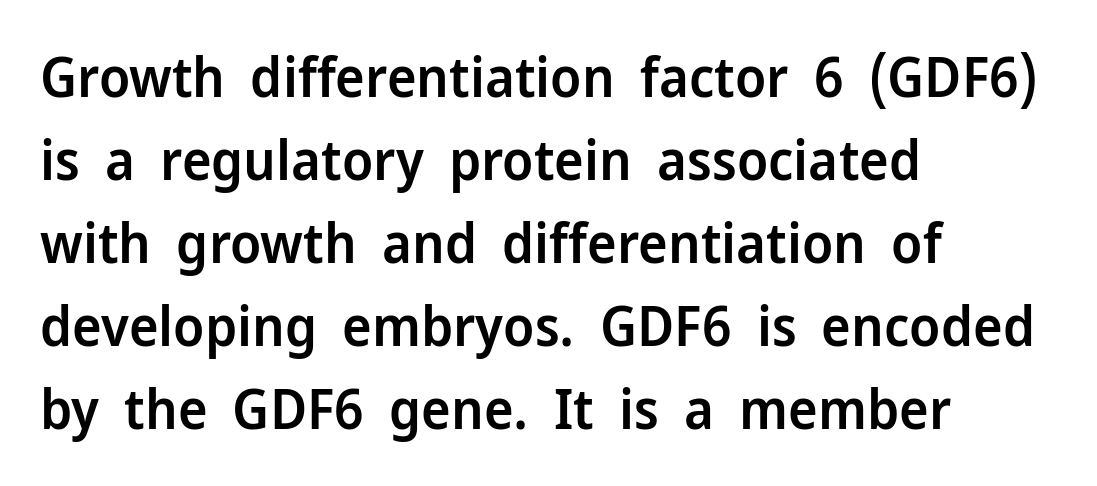
{"serif": "no", "italic": "no", "bold": "semi", "weight": "semibold", "width": "normal", "stroke_contrast": "low", "x_height": "medium", "monospaced": "no", "underline": "no", "align": "left", "line_spacing": "normal", "line_spacing_ratio": 1.48, "letter_spacing": "normal", "letter_spacing_em": 0.0, "glyph_px": 56}
